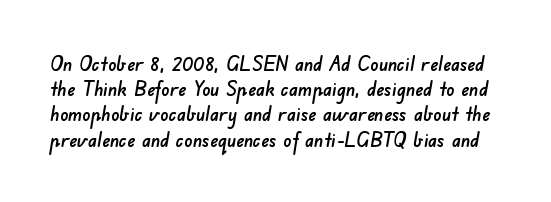
Q: Is the text underlined? A: No.
Q: Is the spacing between letters normal or unusually wide? A: Normal.
Q: Is the spacing between lines tight, normal or loose? A: Normal.
